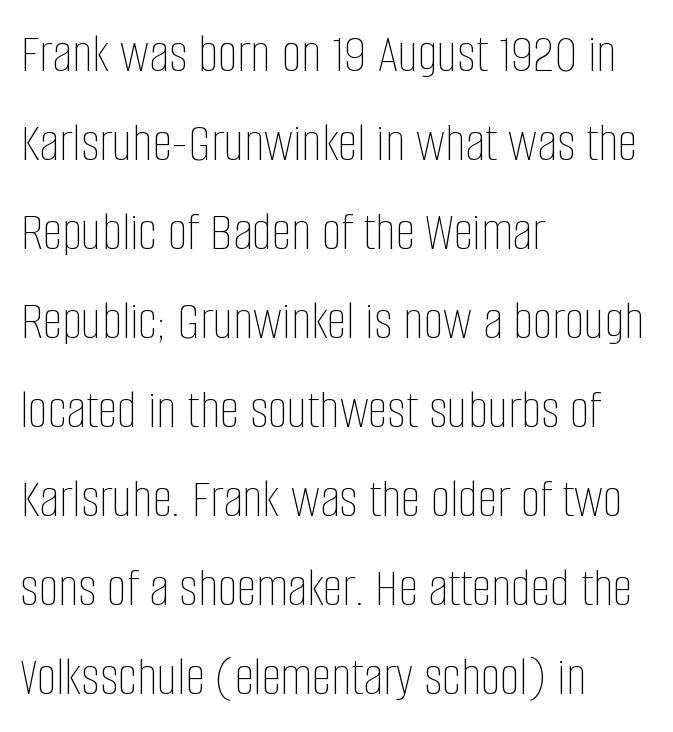
The lettering stays uniformly vertical, giving the passage a roman look. Is this a heavy cut? Hardly; it is regular or lighter. In CSS terms this would be text-align: left. Descenders hang freely into open space.
